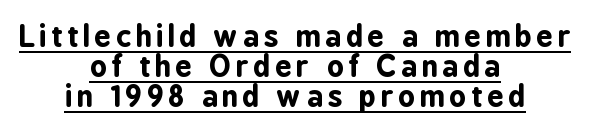
The image shows 29 px bold, condensed sans-serif type, upright; set centered, tight line spacing (1.03x), underlined; low stroke contrast and a medium x-height.
